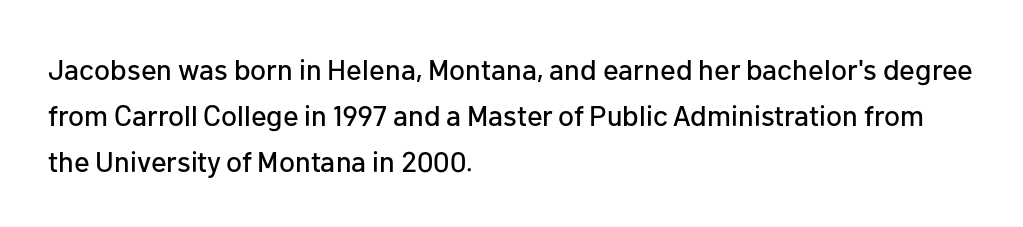
{"serif": "no", "italic": "no", "width": "normal", "stroke_contrast": "low", "x_height": "medium", "monospaced": "no", "underline": "no", "align": "left", "line_spacing": "normal", "line_spacing_ratio": 1.58, "letter_spacing": "normal", "letter_spacing_em": 0.0, "glyph_px": 29}
